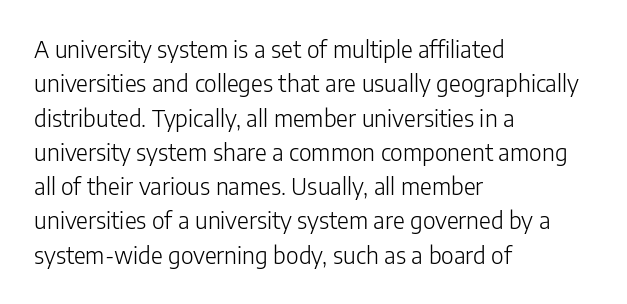
Q: Is the text bold? A: No.
Q: Is the text italic (slanted)? A: No, it is upright.
Q: Is the text underlined? A: No.
Q: How is the paragraph aligned? A: Left-aligned.
Q: Is the spacing between letters normal or unusually wide? A: Normal.
Q: Is the spacing between lines tight, normal or loose? A: Normal.
